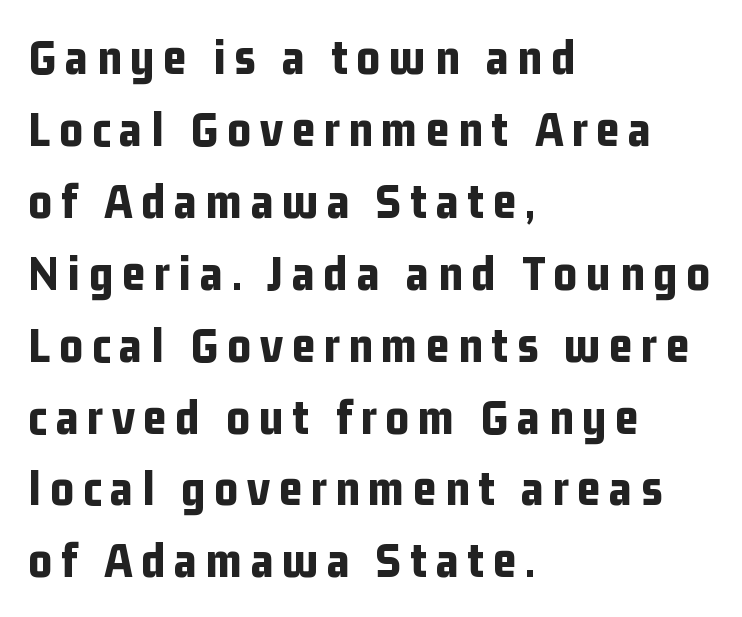
Is this a fixed-width face? No — the glyphs have proportional, varying widths. This sample uses a sans-serif face. Leading: standard. Caption: multi-line text, flush left, ragged right. The characters look thick and weighty, a clear bold.
